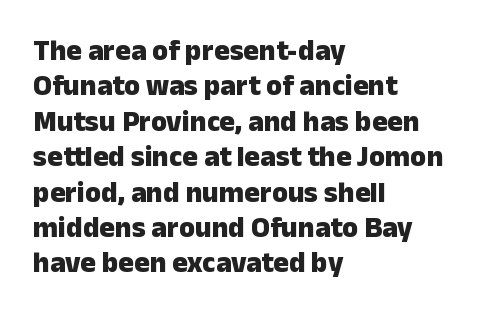
Typographically, this falls in the sans-serif category. Proportional: the letters do not fall into vertical columns. The space beneath each line is pristine and unruled. The rendering anchors every line to the left-hand side. The letters stand straight up with perfectly vertical stems.
